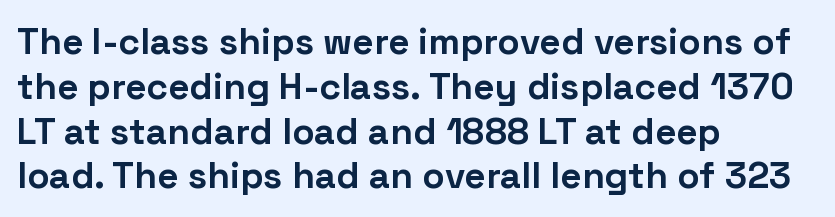
The image shows 37 px bold sans-serif type, upright; set left-aligned, line spacing 1.21x, normal letter spacing, not underlined; low stroke contrast and a medium x-height.
